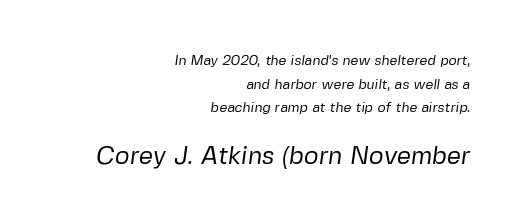
Casual observation: everything's shoved over to the right. A clean baseline with only descenders dipping below it. Spacing between characters is what you'd get straight out of the box. You get the small type first, then a jump to larger type. A light-to-regular cut is what we see here. Honestly, the row spacing looks completely unremarkable.
